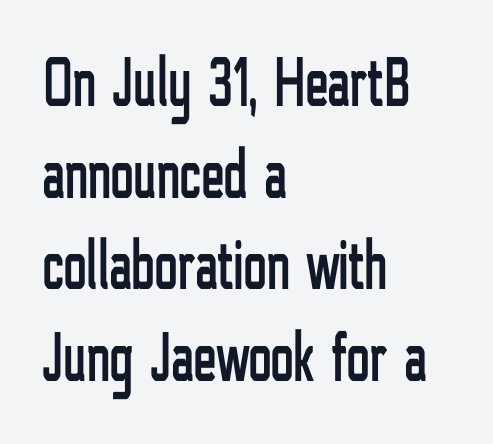
The image shows 70 px condensed sans-serif type, upright; set left-aligned, normal line spacing (1.31x), normal letter spacing, not underlined; low stroke contrast and a medium x-height.
